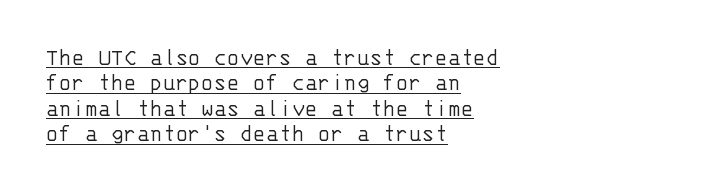
The cut favours lightness, reaching ordinary text weight at its darkest. Honestly, the letter spacing is just normal — you wouldn't notice it. Leading: reduced. Every word sits above its own underline. You can tell it's not italic because the verticals are truly vertical.
